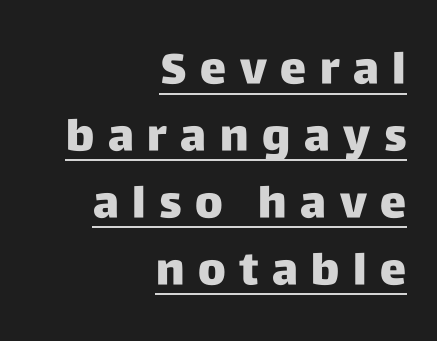
The rag falls on the left side of this text block. Normally led — the rows are evenly, conventionally spaced. Emphasis by weight is at full strength: bold. Looks like regular typesetting: each glyph gets only the width it needs.
